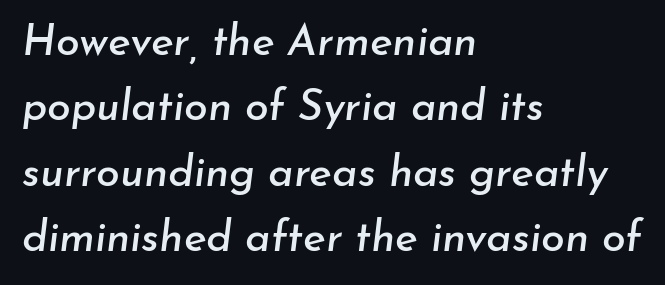
Check under the words: just untouched page. Which margin do the lines hug? The left one — the right edge is uneven. A typesetter would call this proportional, since set widths differ per character. The lines sit at an ordinary, default distance from one another.
